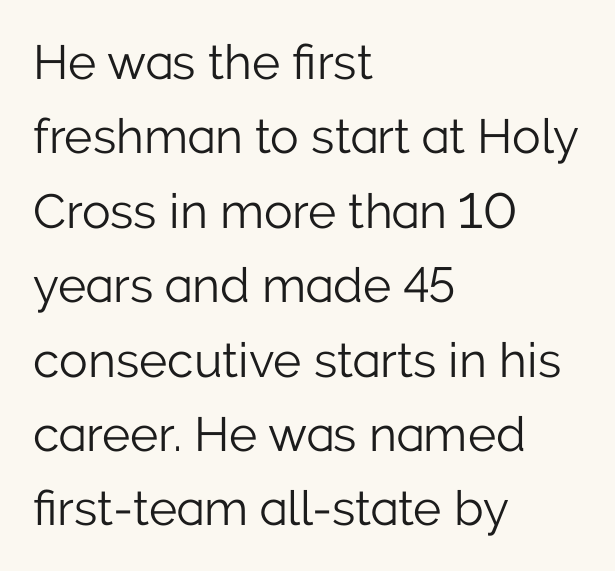
The image shows 48 px light sans-serif type, upright; set left-aligned, normal line spacing (1.55x), normal letter spacing, not underlined; low stroke contrast and a medium x-height.
